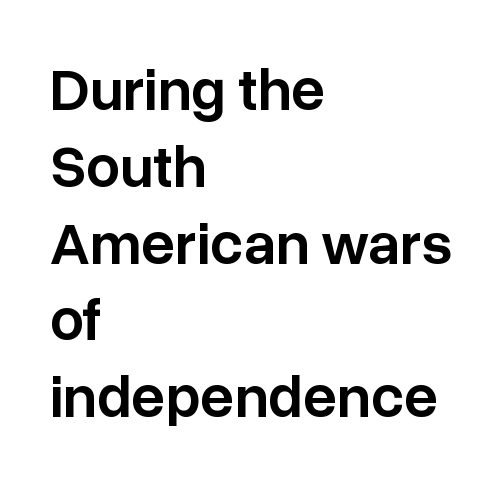
{"serif": "no", "italic": "no", "bold": "semi", "weight": "semibold", "width": "normal", "stroke_contrast": "low", "x_height": "medium", "monospaced": "no", "underline": "no", "align": "left", "line_spacing": "normal", "line_spacing_ratio": 1.28, "letter_spacing": "normal", "letter_spacing_em": 0.0, "glyph_px": 60}
